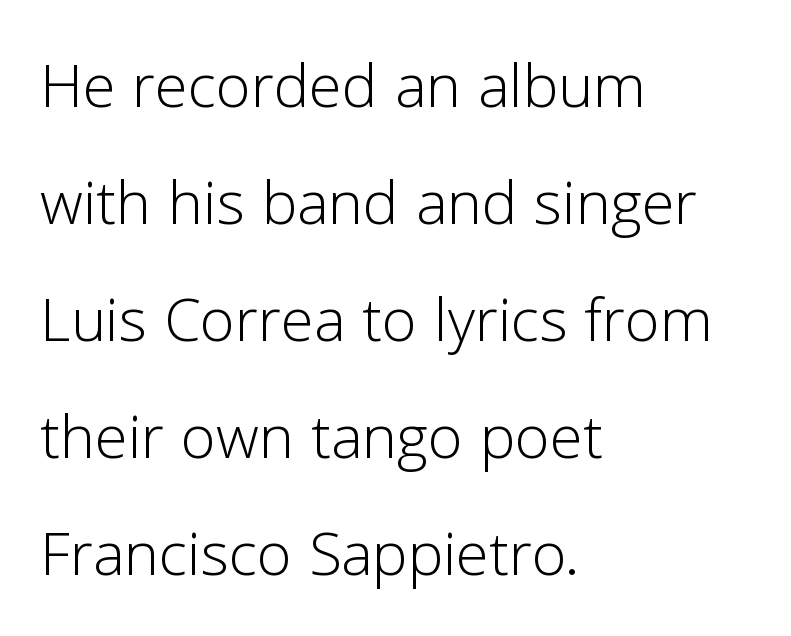
Q: Is the text bold? A: No.
Q: Is the text italic (slanted)? A: No, it is upright.
Q: Is the typeface a serif or a sans-serif typeface? A: Sans-serif.
Q: Is the text underlined? A: No.
Q: How is the paragraph aligned? A: Left-aligned.
Q: Is the spacing between letters normal or unusually wide? A: Normal.
Q: Is the spacing between lines tight, normal or loose? A: Normal.
Q: Width (condensed, normal, or wide)? A: Normal.
Q: Stroke contrast? A: Low.
Q: x-height? A: Medium.
Q: Monospaced? A: No.
